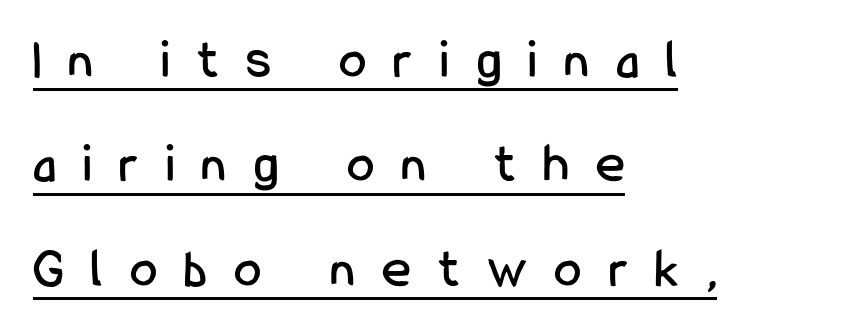
The image shows 55 px condensed sans-serif type, upright; set left-aligned, loose line spacing (1.9x), unusually wide letter spacing (+0.5 em), underlined; low stroke contrast and a medium x-height.
